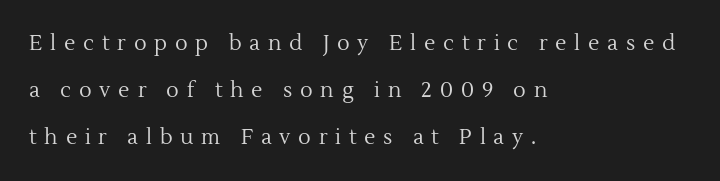
Q: Is the text bold? A: No.
Q: Is the text italic (slanted)? A: No, it is upright.
Q: Is the text underlined? A: No.
Q: How is the paragraph aligned? A: Left-aligned.
Q: Is the spacing between letters normal or unusually wide? A: Unusually wide.
Q: Is the spacing between lines tight, normal or loose? A: Loose.
